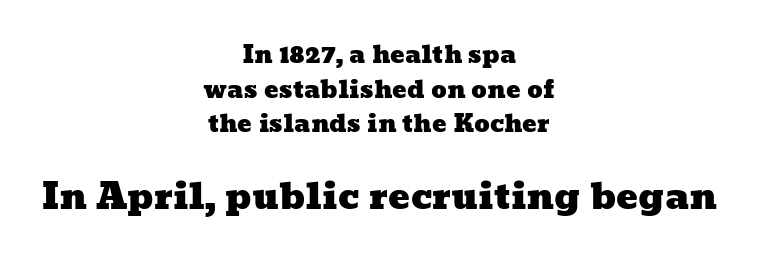
The image shows 36 px wide type; set centered, normal line spacing (1.44x), normal letter spacing, not underlined; the second (bottom) block is 1.5x larger; low stroke contrast and a medium x-height.
